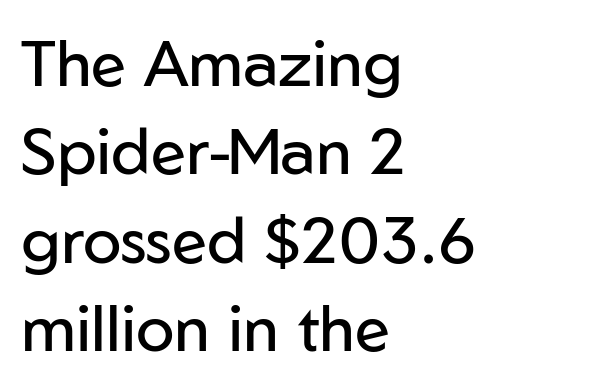
Q: Is the text bold? A: No.
Q: Is the text italic (slanted)? A: No, it is upright.
Q: Is the typeface a serif or a sans-serif typeface? A: Sans-serif.
Q: Is the text underlined? A: No.
Q: How is the paragraph aligned? A: Left-aligned.
Q: Is the spacing between letters normal or unusually wide? A: Normal.
Q: Is the spacing between lines tight, normal or loose? A: Normal.
Q: Width (condensed, normal, or wide)? A: Normal.
Q: Stroke contrast? A: Low.
Q: x-height? A: Medium.
Q: Monospaced? A: No.
